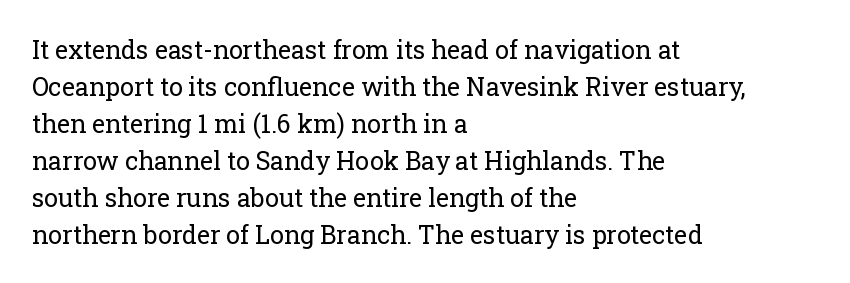
{"italic": "no", "bold": "no", "underline": "no", "align": "left", "line_spacing": "normal", "line_spacing_ratio": 1.48, "letter_spacing": "normal", "letter_spacing_em": 0.0, "glyph_px": 25}
